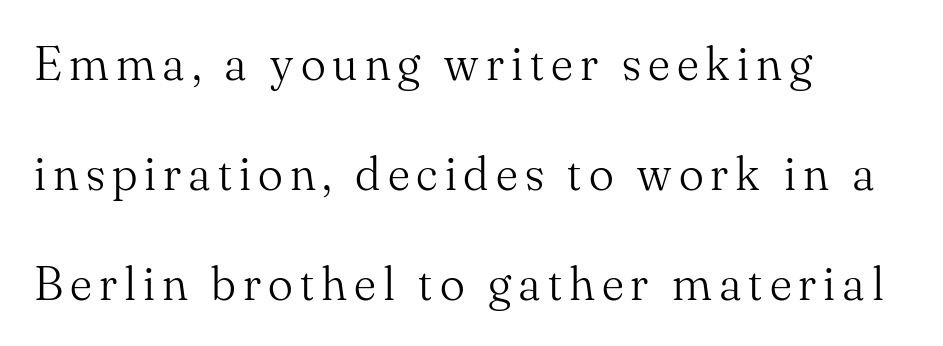
{"serif": "yes", "italic": "no", "bold": "no", "weight": "light", "width": "normal", "stroke_contrast": "medium", "x_height": "small", "monospaced": "no", "underline": "no", "align": "left", "line_spacing": "loose", "line_spacing_ratio": 2.34, "glyph_px": 47}
